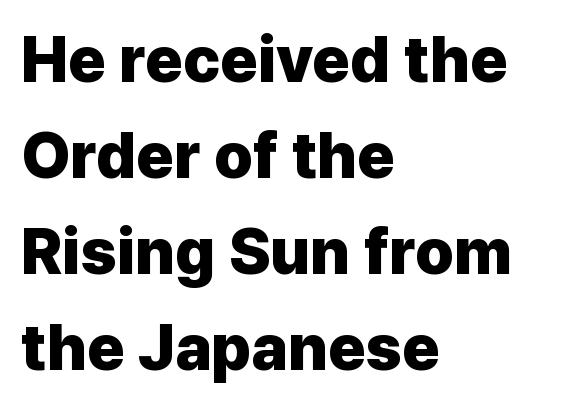
The image shows 64 px heavy sans-serif type, upright; set left-aligned, normal line spacing (1.5x), normal letter spacing, not underlined; low stroke contrast and a medium x-height.
